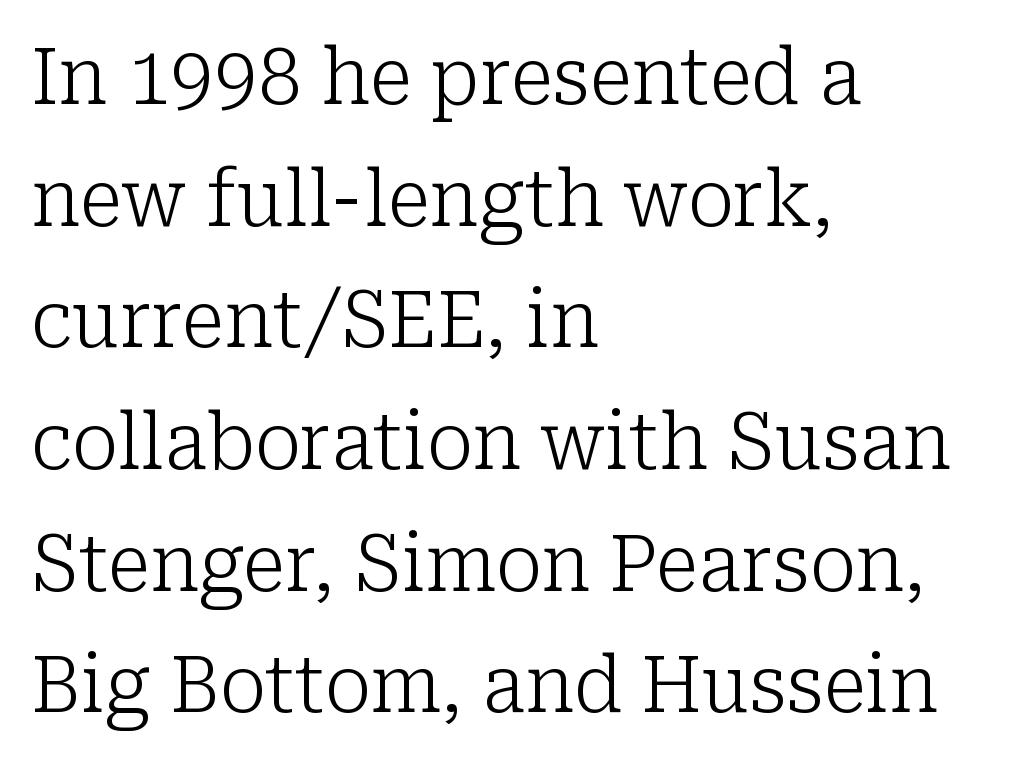
{"serif": "yes", "italic": "no", "bold": "no", "weight": "light", "width": "normal", "stroke_contrast": "low", "x_height": "medium", "monospaced": "no", "underline": "no", "align": "left", "line_spacing": "normal", "line_spacing_ratio": 1.56, "letter_spacing": "normal", "letter_spacing_em": 0.0, "glyph_px": 78}
